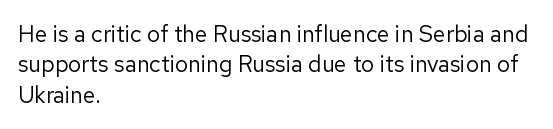
The space directly below the letters is spotless. Caption: standard tracking, unaltered. Vertically, the passage feels balanced, rows spaced as you'd expect. Does the lettering tilt? It doesn't — this is upright.
